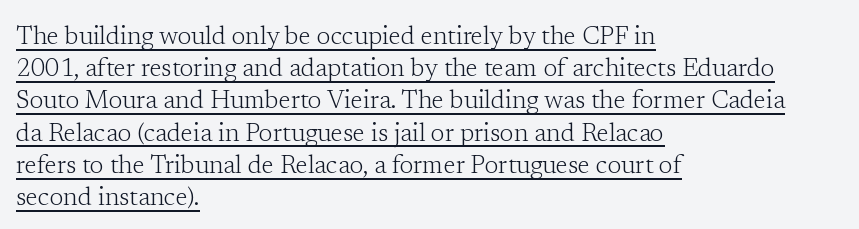
Compared with a centered layout, this one pins lines to the left instead. The sample's only ornament is a line tracing under the words. The letterforms sit at book weight or below. Spacing between characters is what you'd get straight out of the box. Evenly set lines give the paragraph a standard silhouette.
